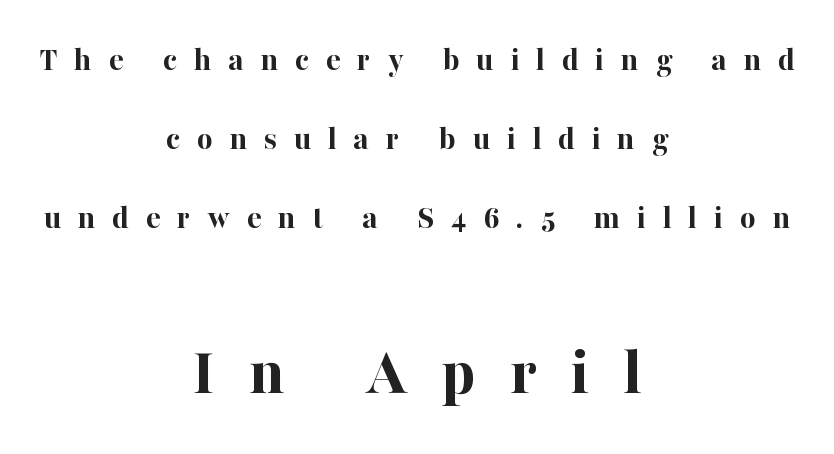
{"serif": "yes", "italic": "no", "bold": "yes", "weight": "bold", "width": "normal", "stroke_contrast": "high", "x_height": "medium", "monospaced": "no", "underline": "no", "align": "center", "line_spacing": "loose", "line_spacing_ratio": 2.32, "letter_spacing": "wide", "letter_spacing_em": 0.49, "larger_block": "second", "size_ratio": 2.03, "glyph_px": 69}
